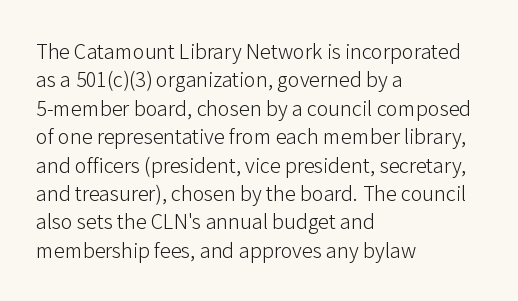
Rule under the text: the space is simply empty. Honestly, the letter spacing is just normal — you wouldn't notice it. The font's upright variant was chosen for this text. The strokes are not fattened; the text isn't bold. Layout note: lines flush left. The designer left line spacing at the default.
